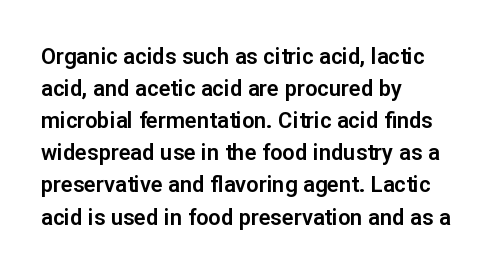
These lines were composed using upright roman letters. If you drew a ruler down the left edge, every line would touch it. In terms of leading, this rendering sits right in the middle. These lines keep a tight, regular rhythm from letter to letter. The glyphs are unaccompanied by any horizontal stroke below them.
